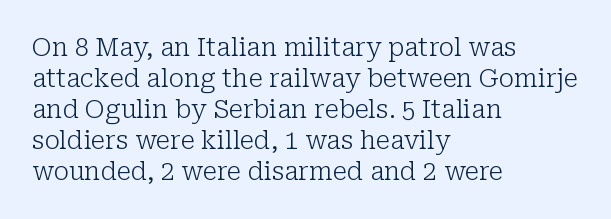
{"italic": "no", "bold": "no", "underline": "no", "align": "left", "line_spacing_ratio": 1.24, "letter_spacing": "normal", "letter_spacing_em": 0.0, "glyph_px": 25}
